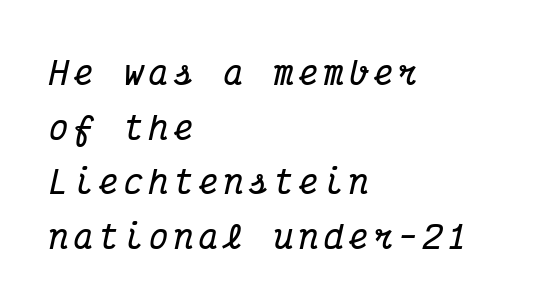
The image shows 32 px bold, condensed serif type, italic (leaning right), monospaced; set left-aligned, line spacing 1.71x, not underlined; medium stroke contrast and a medium x-height.
